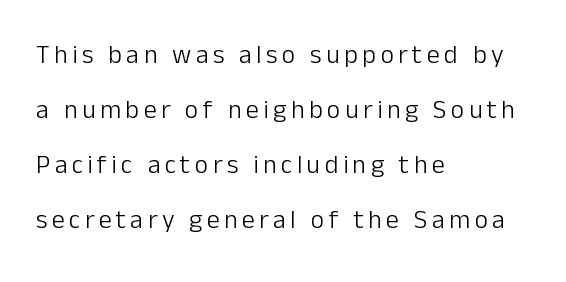
Q: Is the text bold? A: No.
Q: Is the text italic (slanted)? A: No, it is upright.
Q: Is the text underlined? A: No.
Q: How is the paragraph aligned? A: Left-aligned.
Q: Is the spacing between lines tight, normal or loose? A: Loose.
